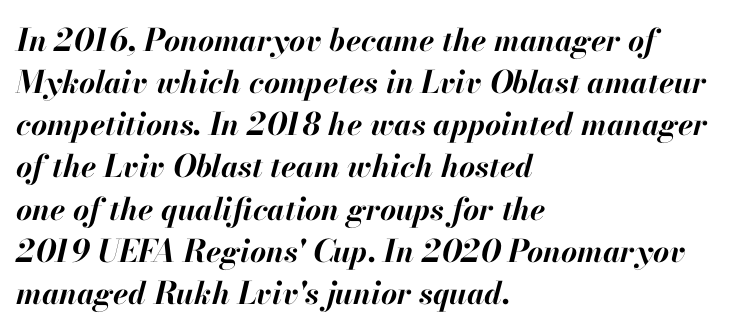
Tall strokes in this sample are angled rather than plumb. Is the block centered? No — it sits flush against the left margin. Strokes here are thick enough to call this a true bold. Characters follow at the spacing the type designer built in. Summary of vertical rhythm: regular, with standard interline spacing. Each letter keeps its own natural width here, so spacing adapts to shape.
